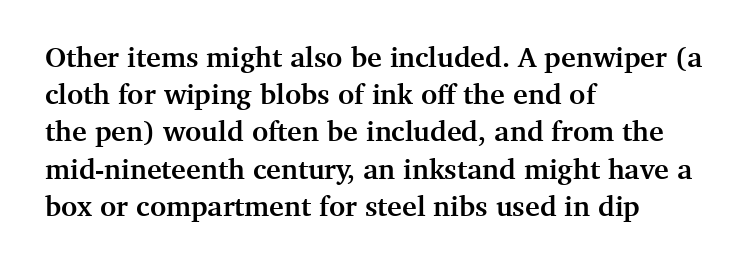
{"serif": "yes", "italic": "no", "bold": "yes", "weight": "semibold", "width": "normal", "stroke_contrast": "medium", "x_height": "medium", "monospaced": "no", "underline": "no", "align": "left", "line_spacing": "normal", "line_spacing_ratio": 1.33, "letter_spacing": "normal", "letter_spacing_em": 0.0, "glyph_px": 28}
